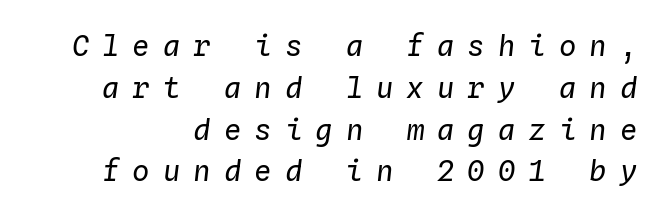
Q: Is the text bold? A: No.
Q: Is the text italic (slanted)? A: Yes, it leans right by about 4 degrees.
Q: Is the text underlined? A: No.
Q: Is the spacing between letters normal or unusually wide? A: Unusually wide.
Q: Is the spacing between lines tight, normal or loose? A: Normal.
Q: Width (condensed, normal, or wide)? A: Normal.
Q: Stroke contrast? A: Low.
Q: x-height? A: Medium.
Q: Monospaced? A: Yes.
